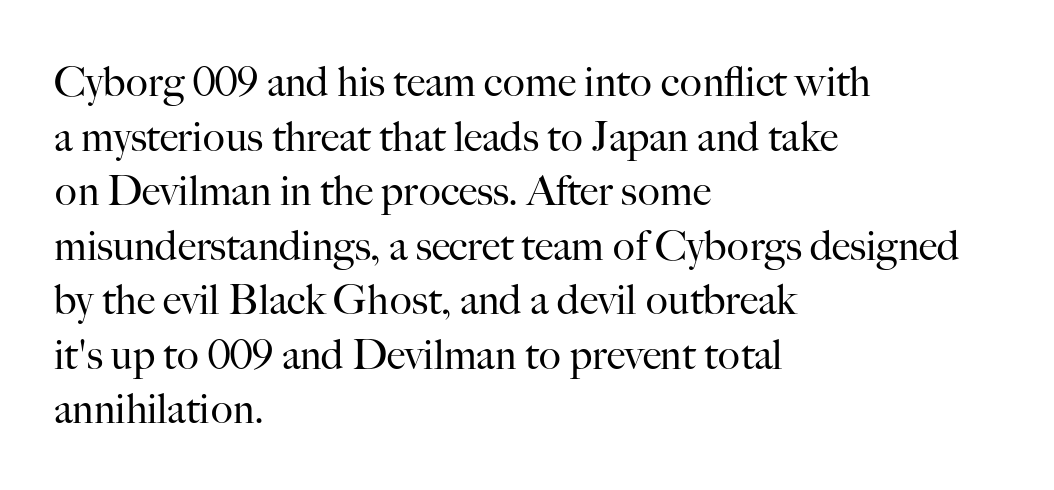
These lines are set flush left with a ragged right edge. Examine the stroke ends and you'll spot serifs. Any mark beneath the type? The region is blank. This is not heavy type; no bold has been used. Every stem runs plumb, perpendicular to the baseline.
